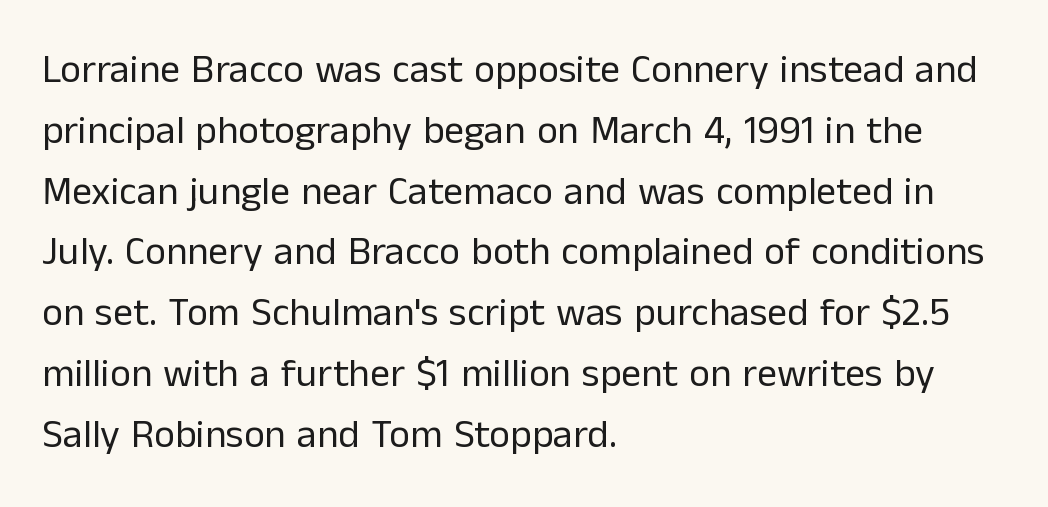
The image shows 40 px regular-weight sans-serif type, upright; set left-aligned, normal line spacing (1.52x), normal letter spacing, not underlined; low stroke contrast and a medium x-height.
